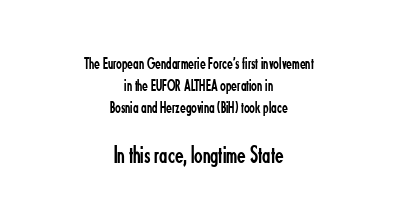
{"italic": "no", "bold": "no", "underline": "no", "align": "center", "line_spacing": "normal", "line_spacing_ratio": 1.3, "letter_spacing": "normal", "letter_spacing_em": 0.0, "larger_block": "second", "size_ratio": 1.47, "glyph_px": 25}
